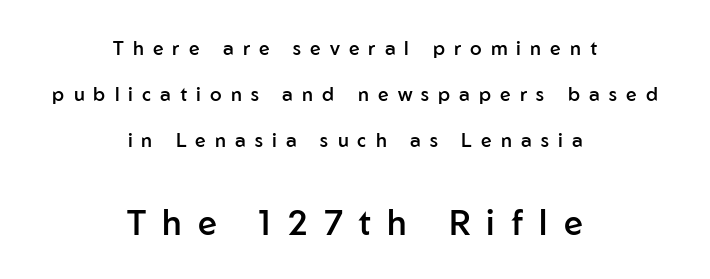
{"serif": "no", "italic": "no", "bold": "semi", "weight": "semibold", "width": "normal", "stroke_contrast": "low", "x_height": "medium", "monospaced": "no", "underline": "no", "align": "center", "line_spacing": "loose", "line_spacing_ratio": 2.42, "letter_spacing": "wide", "letter_spacing_em": 0.48, "larger_block": "second", "size_ratio": 1.79, "glyph_px": 34}
